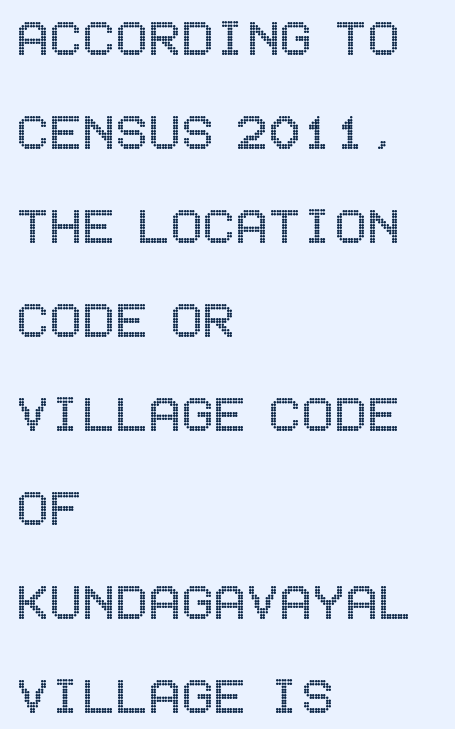
Each word holds together tightly as a unit, with standard inter-letter gaps. Italic: no, the glyphs are upright roman. Clear beneath every line of the passage. The lines in this sample share a left origin and differ only in where they stop. A typesetter would call this leading conventional body-copy spacing.
